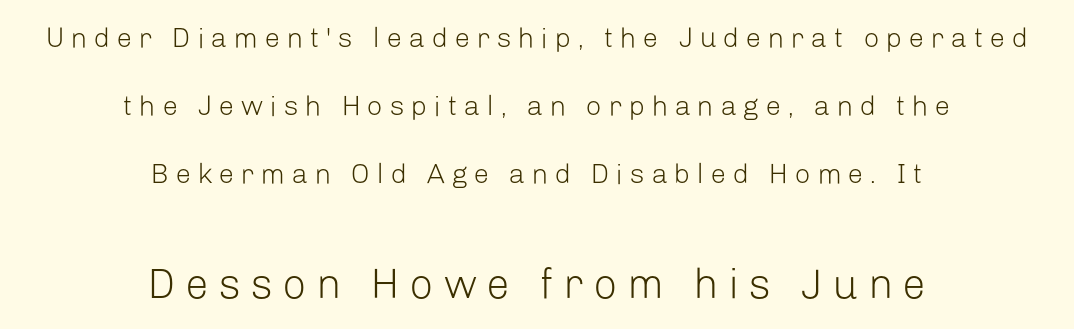
Q: Is the text bold? A: No.
Q: Is the text italic (slanted)? A: No, it is upright.
Q: Is the typeface a serif or a sans-serif typeface? A: Sans-serif.
Q: Is the text underlined? A: No.
Q: How is the paragraph aligned? A: Centered.
Q: Is the spacing between letters normal or unusually wide? A: Unusually wide.
Q: Is the spacing between lines tight, normal or loose? A: Loose.
Q: Which block of text is set in a larger size, the first (top) or the second (bottom)? A: The second (bottom) one.
Q: Width (condensed, normal, or wide)? A: Normal.
Q: Stroke contrast? A: Low.
Q: x-height? A: Medium.
Q: Monospaced? A: No.
